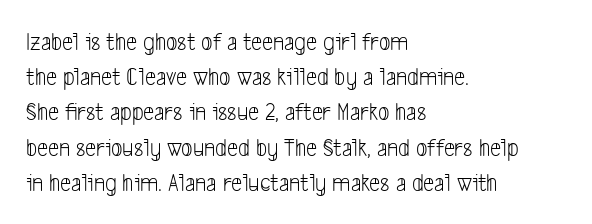
The image shows 25 px text type; set left-aligned, normal line spacing (1.41x), normal letter spacing, not underlined.
